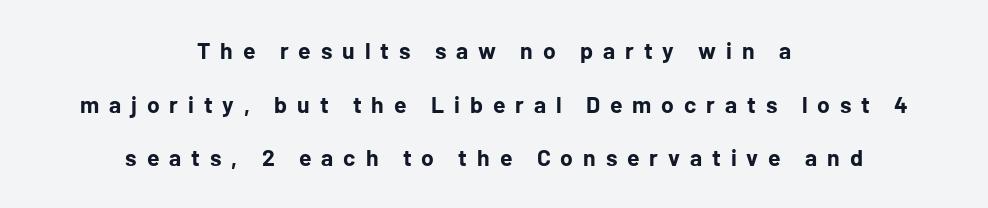
Bold? Absolutely — the strokes are thick and heavy. This sample uses an upright cut, with every glyph sitting square on the baseline. The paragraph shown floats in the horizontal middle. The strip under each line holds only bare page. Is there much room between lines? Yes — plenty of vertical air separates them. How are the letters spaced? Widely, with obvious added tracking.
